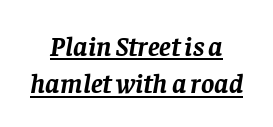
The image shows 28 px semibold serif type, italic (leaning right); set centered, normal line spacing (1.33x), normal letter spacing, underlined; low stroke contrast and a large x-height.
